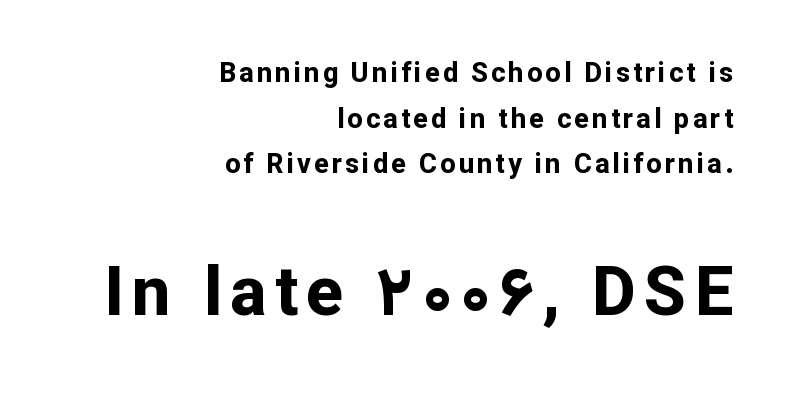
{"serif": "no", "italic": "no", "bold": "yes", "weight": "bold", "width": "normal", "stroke_contrast": "low", "x_height": "medium", "monospaced": "no", "underline": "no", "align": "right", "line_spacing": "normal", "line_spacing_ratio": 1.69, "larger_block": "second", "size_ratio": 2.52, "glyph_px": 68}
